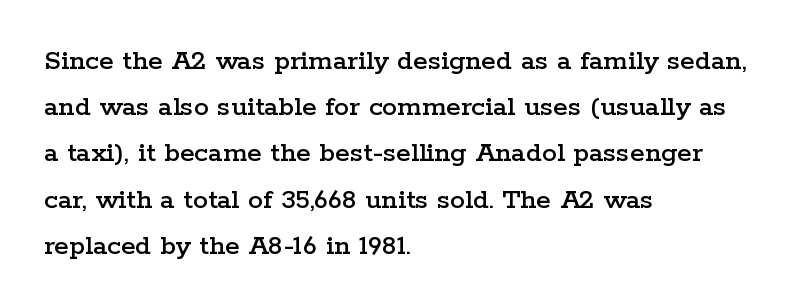
The image shows 30 px wide serif type, upright; set left-aligned, normal line spacing (1.54x), normal letter spacing, not underlined; low stroke contrast and a medium x-height.
